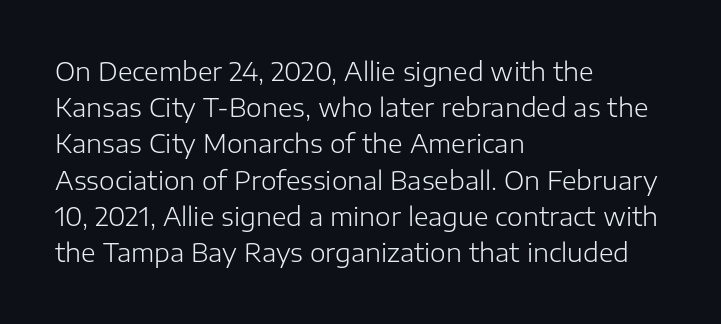
The cut favours lightness, reaching ordinary text weight at its darkest. Left-aligned paragraph, ragged on the right. There is no visible air inserted between adjacent glyphs. Has an underline been added? It has not. Upright lettering throughout. Leading matches the norm, producing a regular column.
